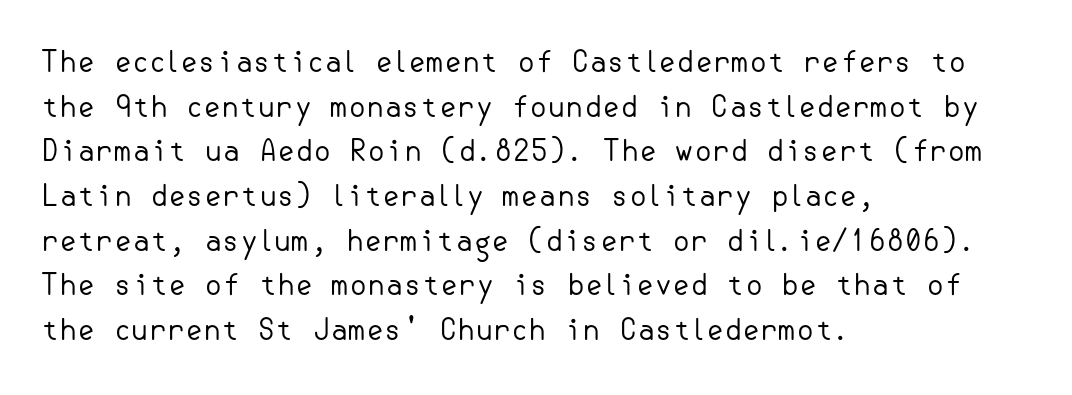
Type without underlining. This is not heavy type; no bold has been used. Typographically, this falls in the sans-serif category. Do the letters lean? They stand straight. One-word summary of the alignment: left. Observe the ordinary spacing: letters are neighbours, not strangers.
